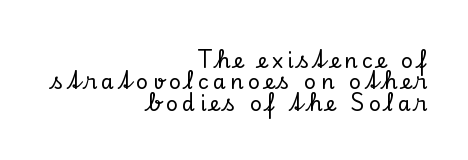
Q: Is the text italic (slanted)? A: No, it is upright.
Q: Is the text underlined? A: No.
Q: How is the paragraph aligned? A: Right-aligned.
Q: Is the spacing between letters normal or unusually wide? A: Unusually wide.
Q: Is the spacing between lines tight, normal or loose? A: Tight.
